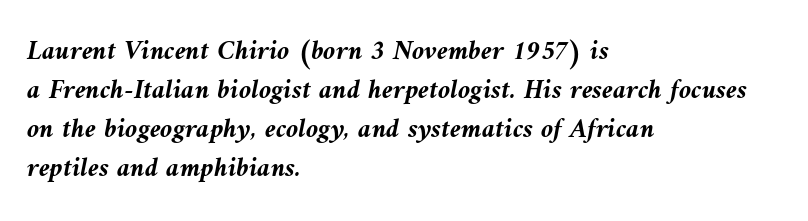
{"italic": "yes", "lean": "left", "slant_degrees": 10, "bold": "yes", "weight": "semibold", "width": "normal", "stroke_contrast": "medium", "x_height": "medium", "monospaced": "no", "underline": "no", "align": "left", "line_spacing": "normal", "line_spacing_ratio": 1.39, "letter_spacing": "normal", "letter_spacing_em": 0.0, "glyph_px": 28}
